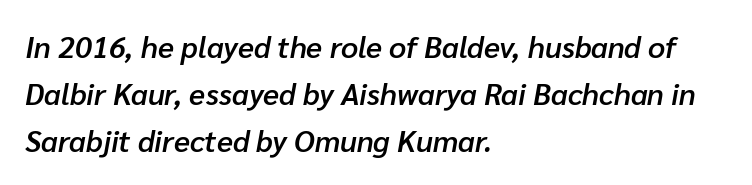
The image shows 30 px semibold type, italic (leaning right); set left-aligned, normal line spacing (1.57x), normal letter spacing, not underlined; low stroke contrast and a medium x-height.
